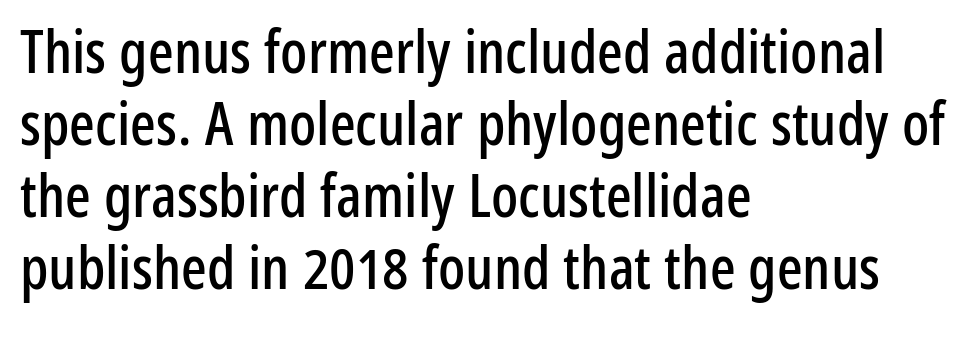
{"serif": "no", "italic": "no", "width": "condensed", "stroke_contrast": "low", "x_height": "medium", "monospaced": "no", "underline": "no", "align": "left", "line_spacing_ratio": 1.2, "letter_spacing": "normal", "letter_spacing_em": 0.0, "glyph_px": 60}
